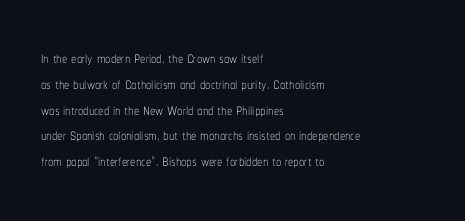
Q: Is the text bold? A: No.
Q: Is the text italic (slanted)? A: No, it is upright.
Q: Is the text underlined? A: No.
Q: How is the paragraph aligned? A: Left-aligned.
Q: Is the spacing between letters normal or unusually wide? A: Normal.
